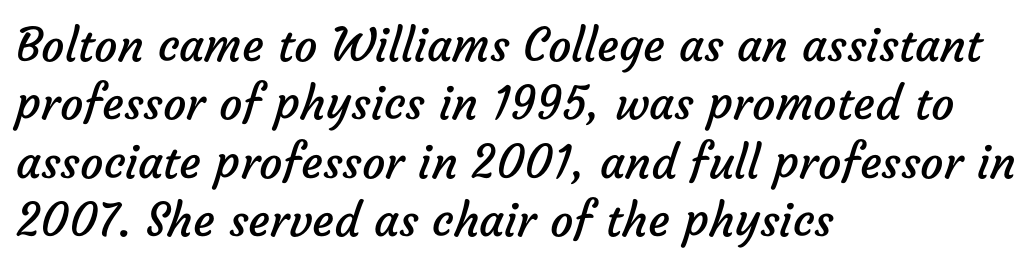
These lines stack with their left ends in a neat column. Summary of weight: not heavy and not bold. The type family on display is of the sans-serif kind. These lines sit exactly where default settings would place them. The horizontal fit of the characters is conventional and even. The rendering uses natural spacing where letterforms have individual widths.
